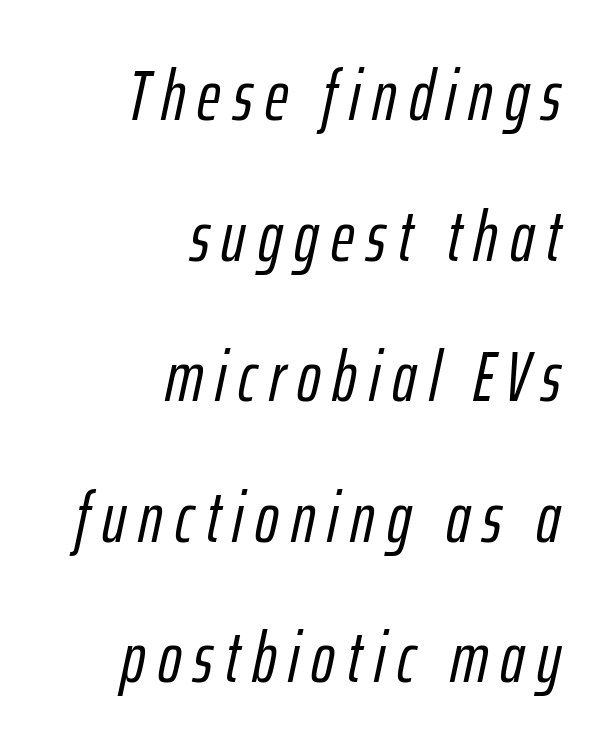
The image shows 71 px condensed type, italic (leaning right); set right-aligned, loose line spacing (1.98x), not underlined; low stroke contrast and a medium x-height.
